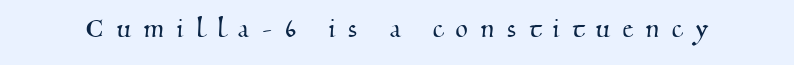
Q: Is the typeface a serif or a sans-serif typeface? A: Serif.
Q: Is the text underlined? A: No.
Q: Is the spacing between letters normal or unusually wide? A: Unusually wide.
Q: Width (condensed, normal, or wide)? A: Normal.
Q: Stroke contrast? A: Medium.
Q: x-height? A: Small.
Q: Monospaced? A: No.
